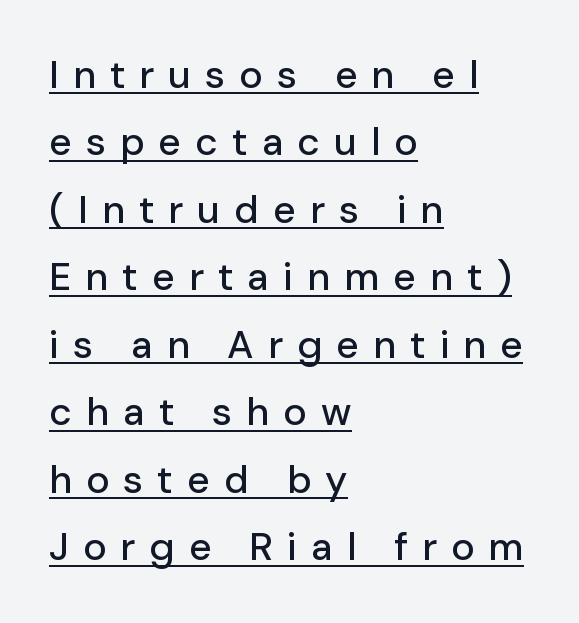
{"serif": "no", "italic": "no", "width": "normal", "stroke_contrast": "low", "x_height": "medium", "monospaced": "no", "underline": "yes", "align": "left", "line_spacing_ratio": 1.73, "letter_spacing": "wide", "letter_spacing_em": 0.36, "glyph_px": 39}
